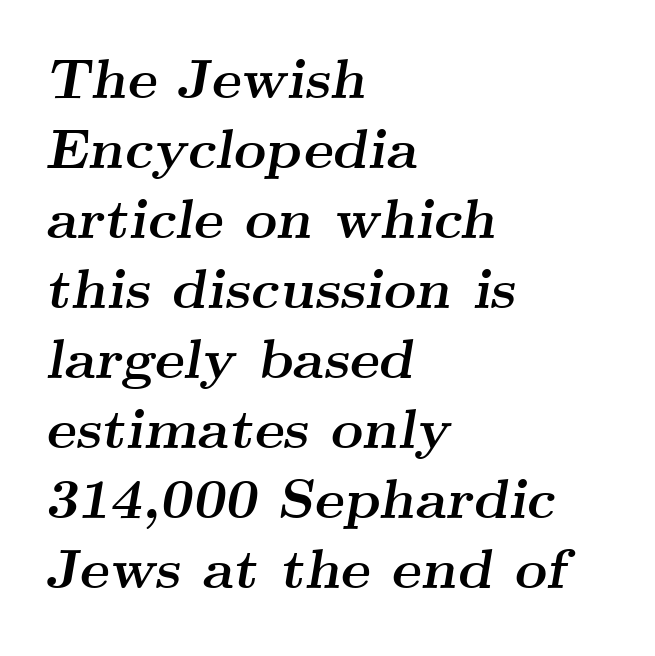
Proportional: the letters do not fall into vertical columns. A typesetter would call this zero additional tracking. Heavy-handed strokes throughout: this text is bold. Unlike a clean sans, this face finishes its strokes with serifs. Only glyphs here, with clear space below each row.
